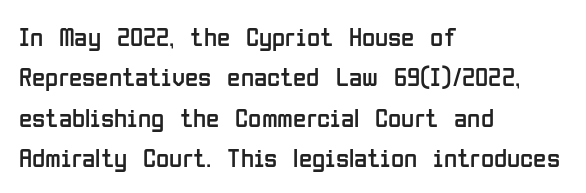
Q: Is the text bold? A: No.
Q: Is the text italic (slanted)? A: No, it is upright.
Q: Is the text underlined? A: No.
Q: How is the paragraph aligned? A: Left-aligned.
Q: Is the spacing between letters normal or unusually wide? A: Normal.
Q: Is the spacing between lines tight, normal or loose? A: Normal.
